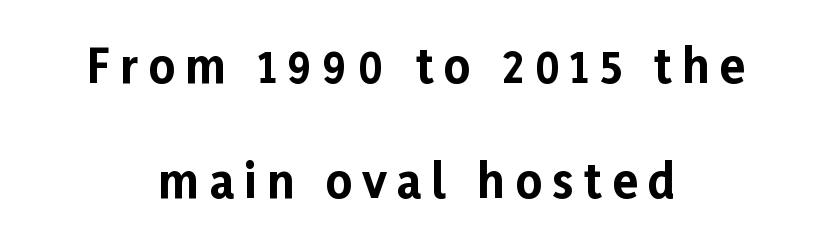
Q: Is the text bold? A: Yes.
Q: Is the text italic (slanted)? A: No, it is upright.
Q: Is the typeface a serif or a sans-serif typeface? A: Sans-serif.
Q: Is the text underlined? A: No.
Q: How is the paragraph aligned? A: Centered.
Q: Is the spacing between letters normal or unusually wide? A: Unusually wide.
Q: Is the spacing between lines tight, normal or loose? A: Loose.
Q: Width (condensed, normal, or wide)? A: Normal.
Q: Stroke contrast? A: Low.
Q: x-height? A: Medium.
Q: Monospaced? A: No.
